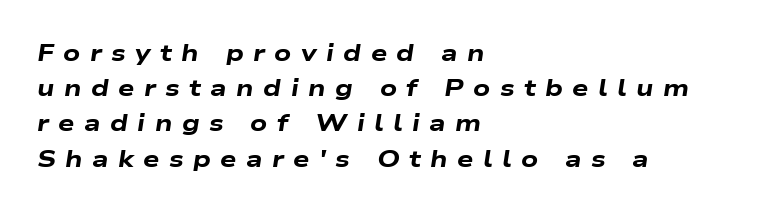
The image shows 23 px bold type, italic (leaning right); set left-aligned, normal line spacing (1.53x), unusually wide letter spacing (+0.41 em), not underlined.
